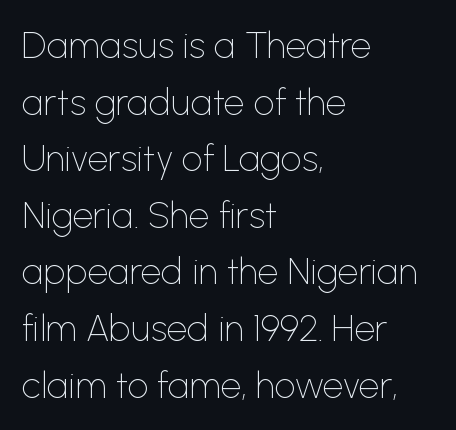
The face used here is proportionally spaced, like ordinary book or web type. Anything drawn beneath the words? Only blank space. Is the type heavy? It reads as light-to-regular instead. Honestly, the row spacing looks completely unremarkable. The type is set solid horizontally, with unmodified tracking. The rag falls on the right side of this text block.
